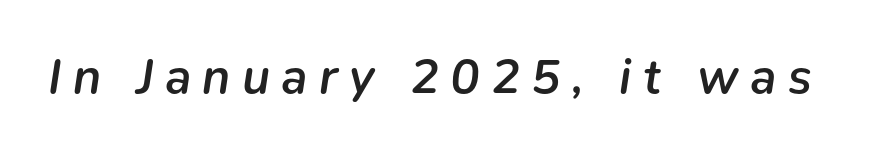
{"italic": "yes", "lean": "right", "slant_degrees": 9, "bold": "semi", "weight": "semibold", "width": "normal", "stroke_contrast": "low", "x_height": "medium", "monospaced": "no", "underline": "no", "letter_spacing": "wide", "letter_spacing_em": 0.23, "glyph_px": 49}
